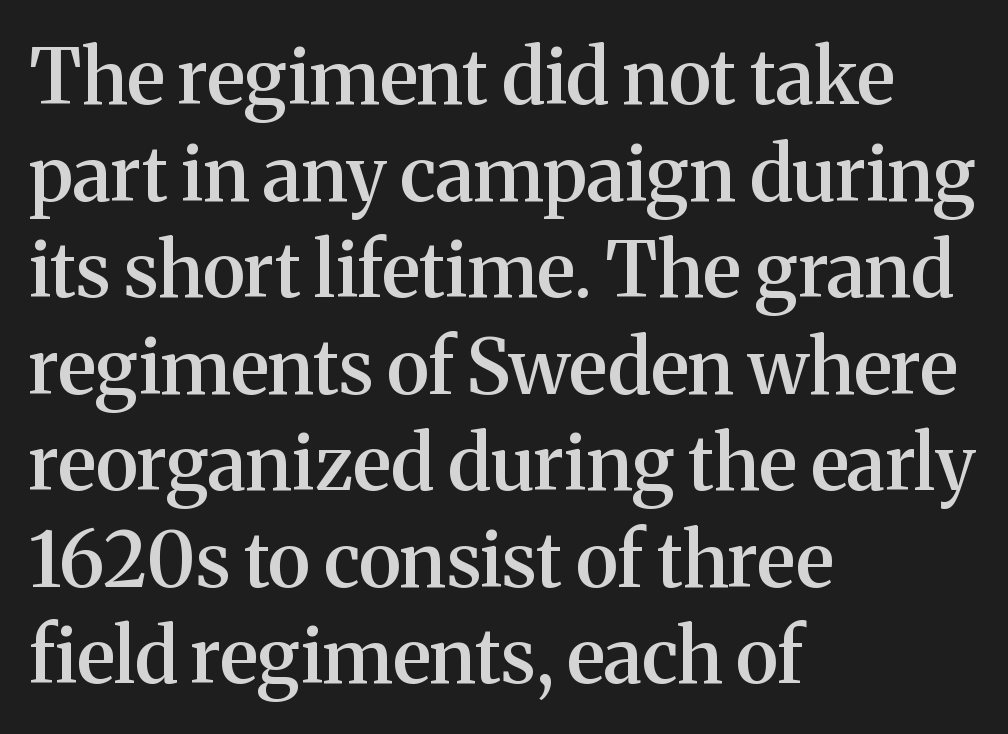
The image shows 76 px semibold serif type, upright; set left-aligned, normal line spacing (1.27x), normal letter spacing, not underlined; medium stroke contrast and a medium x-height.
